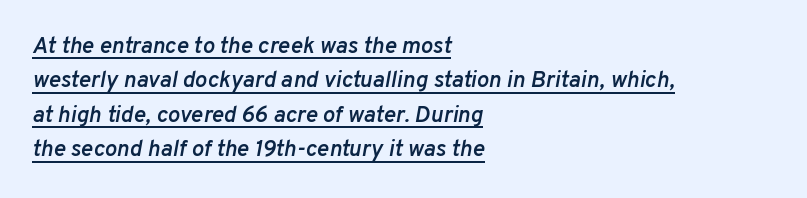
The string is rendered with underlining switched on. If you measured baseline to baseline, you'd find a middling distance. Short and long lines alike share a common starting point at left. Stroke thickness is moderately raised; the sample reads as semibold. In terms of posture, this sample is oblique. Caption: standard tracking, unaltered.
